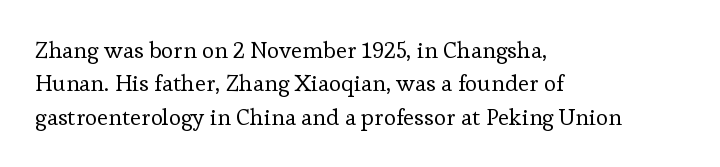
The image shows 23 px text type, upright; set left-aligned, normal line spacing (1.45x), normal letter spacing, not underlined.
